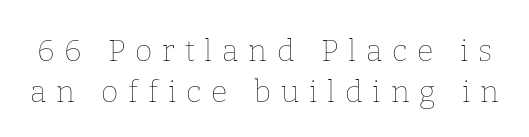
{"italic": "no", "bold": "no", "weight": "thin", "width": "normal", "stroke_contrast": "low", "x_height": "medium", "monospaced": "no", "underline": "no", "line_spacing": "normal", "line_spacing_ratio": 1.36, "letter_spacing": "wide", "letter_spacing_em": 0.33, "glyph_px": 30}
